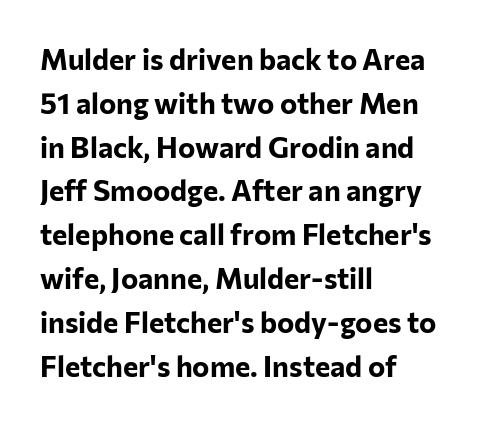
The face used here is a sans, in the tradition of grotesques and geometrics. The compositor pushed each line to the left boundary. A full-strength bold gives these letters their thick strokes. The gap between lines stays unmarked. There is no visible air inserted between adjacent glyphs. The face used here is proportionally spaced, like ordinary book or web type.
